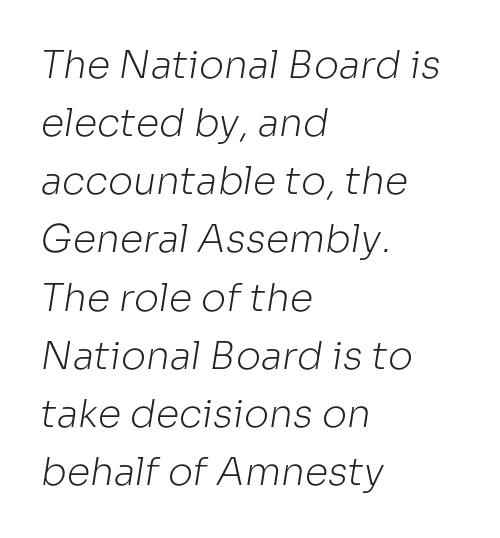
Q: Is the text bold? A: No.
Q: Is the typeface a serif or a sans-serif typeface? A: Sans-serif.
Q: Is the text underlined? A: No.
Q: How is the paragraph aligned? A: Left-aligned.
Q: Is the spacing between letters normal or unusually wide? A: Normal.
Q: Is the spacing between lines tight, normal or loose? A: Normal.
Q: Width (condensed, normal, or wide)? A: Normal.
Q: Stroke contrast? A: Low.
Q: x-height? A: Medium.
Q: Monospaced? A: No.
